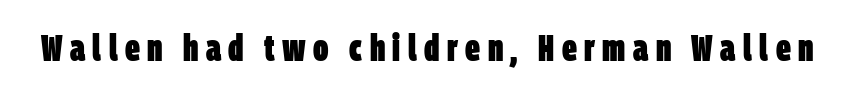
The image shows 37 px heavy, condensed sans-serif type; set unusually wide letter spacing (+0.2 em), not underlined; low stroke contrast and a large x-height.
